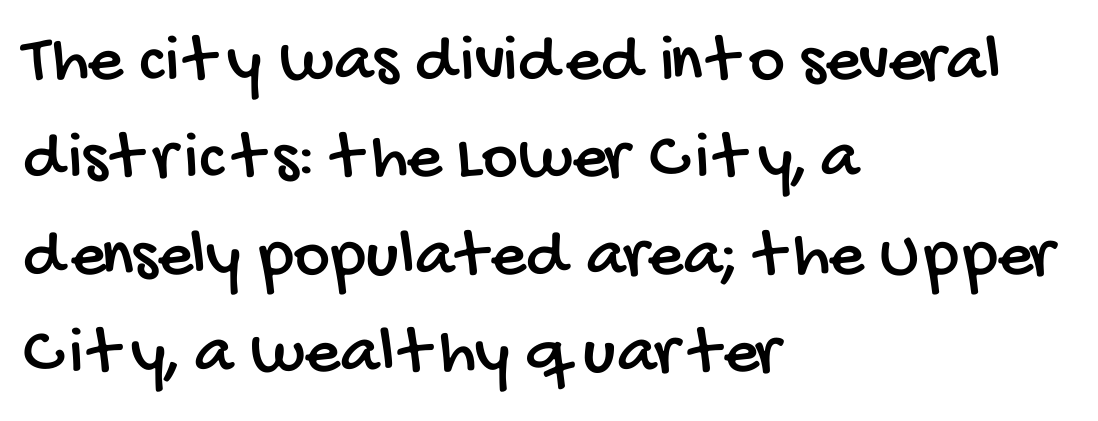
{"serif": "no", "width": "condensed", "stroke_contrast": "low", "x_height": "large", "monospaced": "no", "underline": "no", "align": "left", "line_spacing": "normal", "line_spacing_ratio": 1.41, "letter_spacing": "normal", "letter_spacing_em": 0.0, "glyph_px": 69}
